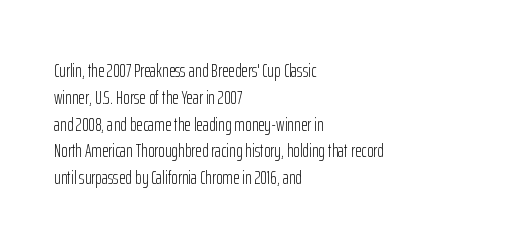
Unlike italic type, these characters show no tilt at all. Honestly, there is no underline to notice here at all. The ragged edge is on the right, which tells us the setting is flush left. Tracking here is standard; glyphs follow each other at the usual distance.
